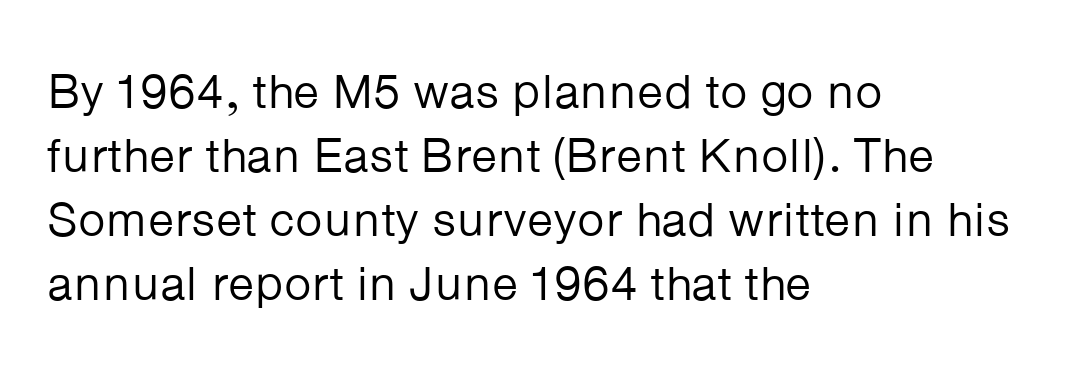
The image shows 48 px regular-weight sans-serif type, upright; set left-aligned, normal line spacing (1.33x), normal letter spacing, not underlined; low stroke contrast and a medium x-height.
